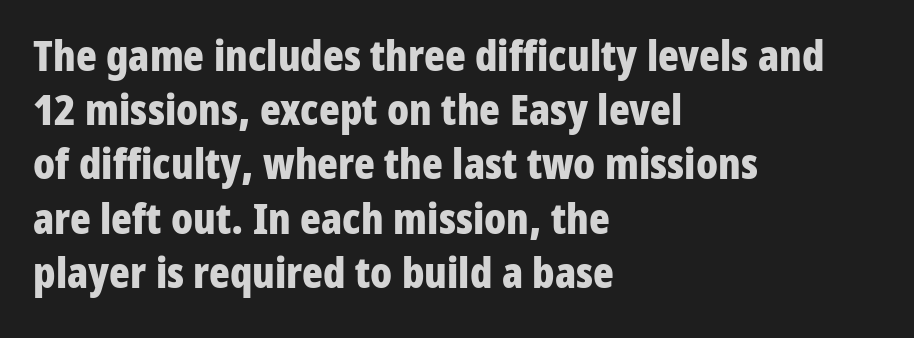
The image shows 43 px bold, condensed sans-serif type, upright; set left-aligned, normal line spacing (1.26x), normal letter spacing, not underlined; low stroke contrast and a medium x-height.
